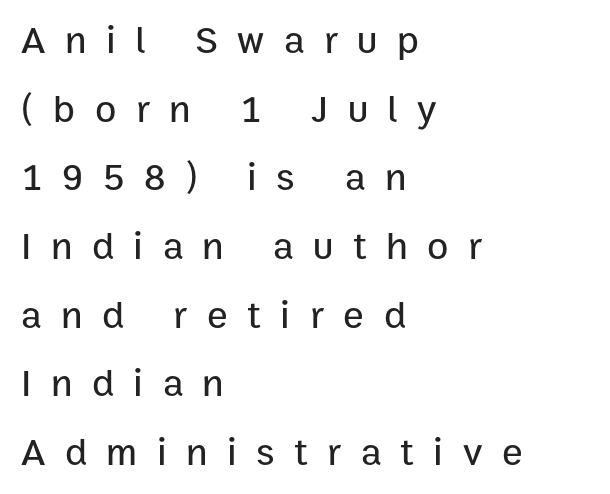
It's the straight-up-and-down kind of type. Looks like regular typesetting: each glyph gets only the width it needs. Any mark beneath the type? The region is blank. The rendering anchors every line to the left-hand side.
